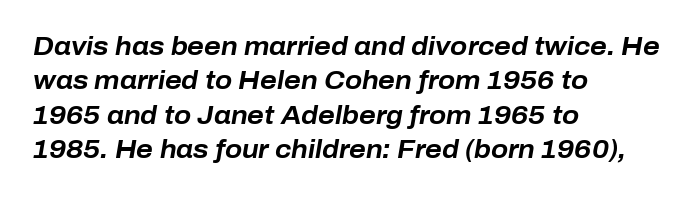
Q: Is the text bold? A: Yes.
Q: Is the text italic (slanted)? A: Yes, it leans right by about 10 degrees.
Q: Is the text underlined? A: No.
Q: How is the paragraph aligned? A: Left-aligned.
Q: Is the spacing between letters normal or unusually wide? A: Normal.
Q: Is the spacing between lines tight, normal or loose? A: Normal.
